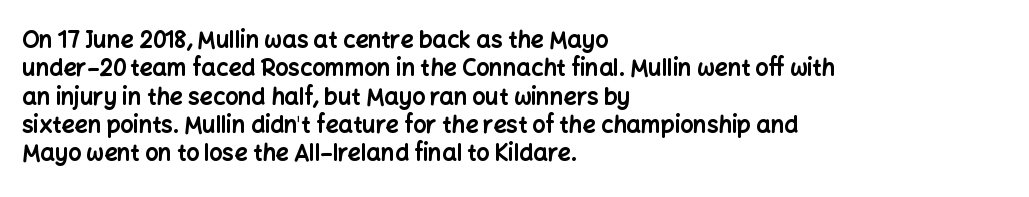
The image shows 23 px bold type, upright; set left-aligned, line spacing 1.23x, normal letter spacing, not underlined.
